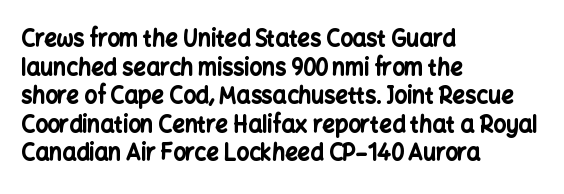
Teacher's note: observe the even left margin — that is flush-left alignment. You can tell it's not italic because the verticals are truly vertical. Words float on clear page, feet unadorned. The letterforms sit shoulder to shoulder at normal distance.
